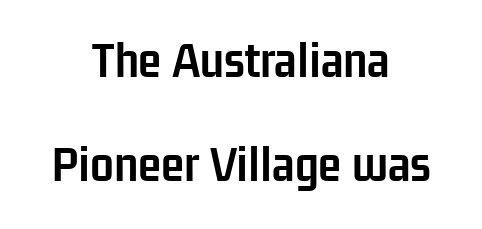
Varying glyph widths throughout — classic text-font behaviour. The lines are spread far apart with generous leading. The axis of the letterforms is exactly vertical. The letters are bold, with thick, heavy strokes.
